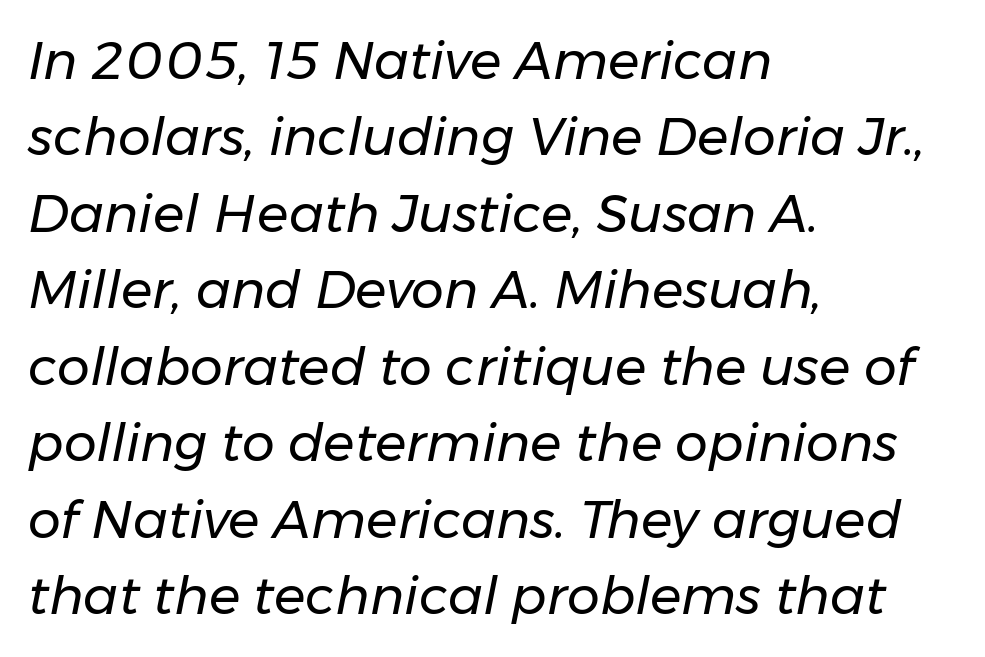
{"italic": "yes", "lean": "right", "slant_degrees": 11, "bold": "no", "weight": "regular", "width": "normal", "stroke_contrast": "low", "x_height": "medium", "monospaced": "no", "underline": "no", "align": "left", "line_spacing": "normal", "line_spacing_ratio": 1.47, "letter_spacing": "normal", "letter_spacing_em": 0.0, "glyph_px": 52}
